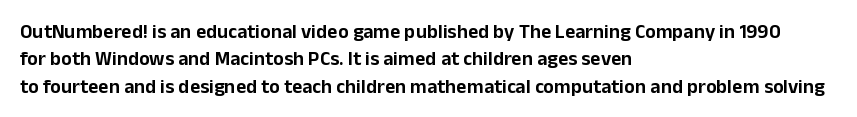
The image shows 20 px text type, upright; set left-aligned, normal line spacing (1.37x), normal letter spacing, not underlined.
